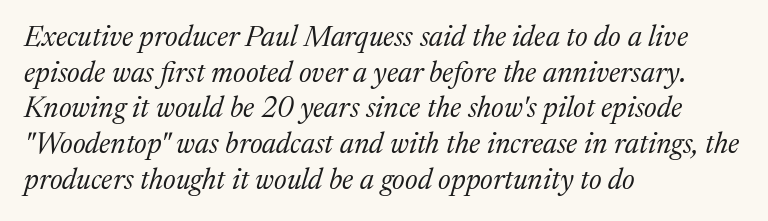
{"serif": "yes", "italic": "yes", "lean": "right", "slant_degrees": 17, "bold": "no", "weight": "regular", "width": "normal", "stroke_contrast": "medium", "x_height": "medium", "monospaced": "no", "underline": "no", "align": "left", "line_spacing_ratio": 1.23, "letter_spacing": "normal", "letter_spacing_em": 0.0, "glyph_px": 29}
